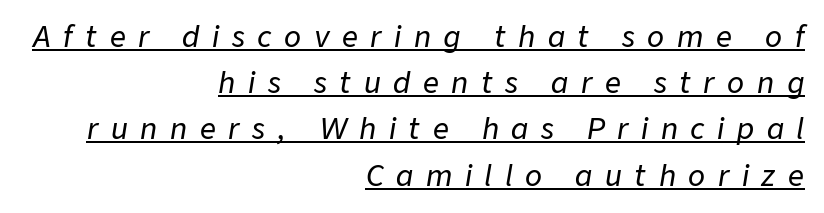
Q: Is the text italic (slanted)? A: Yes, it leans right by about 9 degrees.
Q: Is the text underlined? A: Yes.
Q: How is the paragraph aligned? A: Right-aligned.
Q: Is the spacing between letters normal or unusually wide? A: Unusually wide.
Q: Is the spacing between lines tight, normal or loose? A: Normal.
Q: Width (condensed, normal, or wide)? A: Normal.
Q: Stroke contrast? A: Low.
Q: x-height? A: Medium.
Q: Monospaced? A: No.
